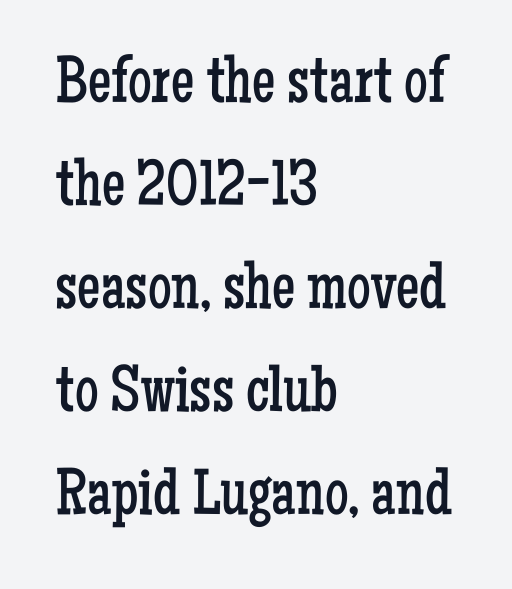
Line beginnings align vertically; line endings do not. Horizontal bands of white between lines are of average thickness. The strokes are not fattened; the text isn't bold. The designer went with a serif here, giving each stem small feet. Is this a fixed-width face? No — the glyphs have proportional, varying widths.
